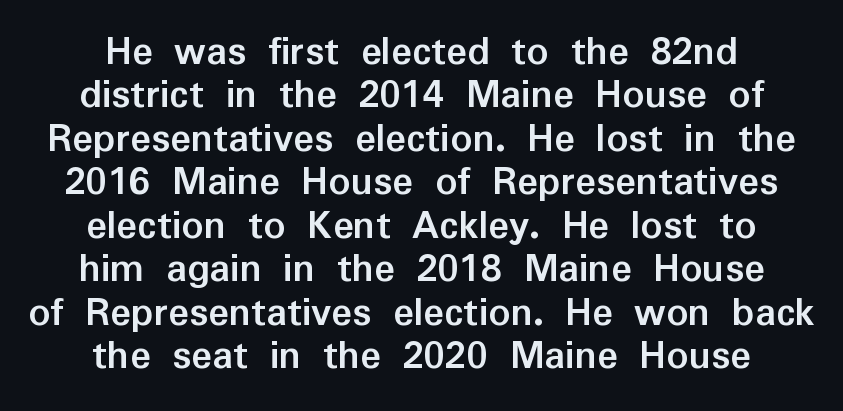
Q: Is the text bold? A: Yes.
Q: Is the text italic (slanted)? A: No, it is upright.
Q: Is the typeface a serif or a sans-serif typeface? A: Sans-serif.
Q: Is the text underlined? A: No.
Q: How is the paragraph aligned? A: Centered.
Q: Is the spacing between letters normal or unusually wide? A: Normal.
Q: Is the spacing between lines tight, normal or loose? A: Tight.
Q: Width (condensed, normal, or wide)? A: Normal.
Q: Stroke contrast? A: Low.
Q: x-height? A: Medium.
Q: Monospaced? A: No.
